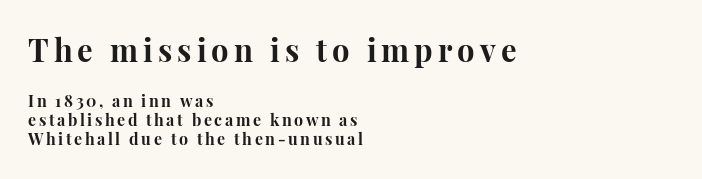
Q: Is the text bold? A: Yes.
Q: Is the text italic (slanted)? A: No, it is upright.
Q: Is the typeface a serif or a sans-serif typeface? A: Serif.
Q: Is the text underlined? A: No.
Q: How is the paragraph aligned? A: Left-aligned.
Q: Which block of text is set in a larger size, the first (top) or the second (bottom)? A: The first (top) one.
Q: Width (condensed, normal, or wide)? A: Normal.
Q: Stroke contrast? A: High.
Q: x-height? A: Medium.
Q: Monospaced? A: No.
